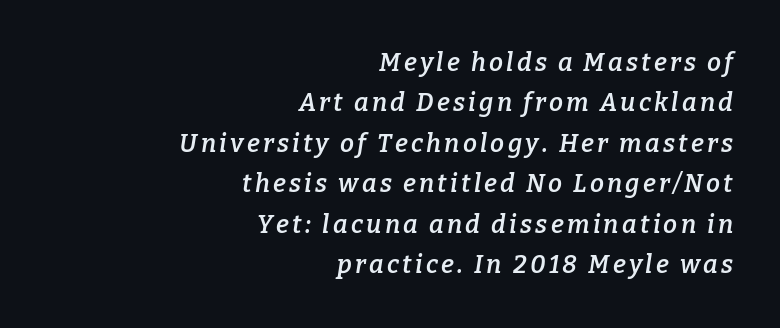
Q: Is the text bold? A: Semi-bold.
Q: Is the text italic (slanted)? A: Yes, it leans right by about 9 degrees.
Q: Is the text underlined? A: No.
Q: How is the paragraph aligned? A: Right-aligned.
Q: Is the spacing between lines tight, normal or loose? A: Normal.
